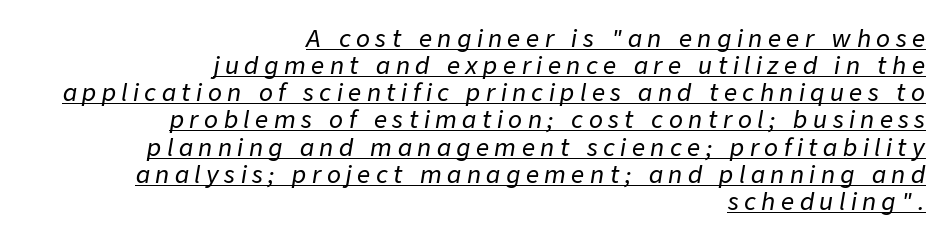
Q: Is the text italic (slanted)? A: Yes, it leans right by about 9 degrees.
Q: Is the text underlined? A: Yes.
Q: How is the paragraph aligned? A: Right-aligned.
Q: Is the spacing between letters normal or unusually wide? A: Unusually wide.
